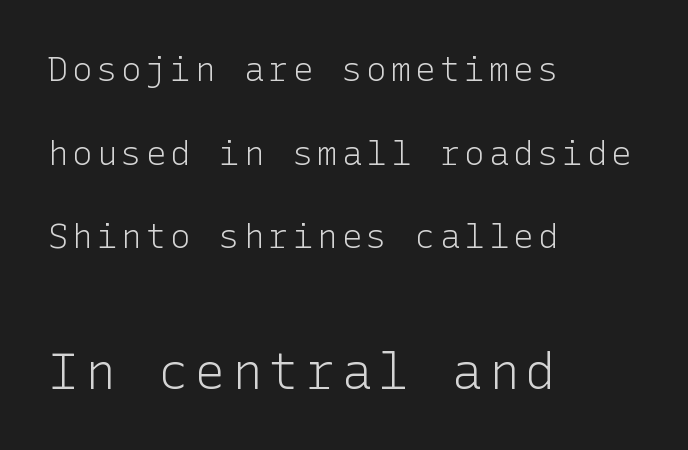
{"serif": "no", "italic": "no", "bold": "no", "weight": "light", "width": "normal", "stroke_contrast": "low", "x_height": "medium", "underline": "no", "align": "left", "line_spacing": "loose", "line_spacing_ratio": 2.46, "larger_block": "second", "size_ratio": 1.5, "glyph_px": 51}
